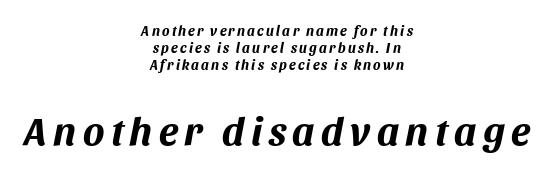
{"italic": "yes", "lean": "right", "slant_degrees": 11, "bold": "yes", "weight": "bold", "width": "normal", "stroke_contrast": "medium", "x_height": "large", "monospaced": "no", "underline": "no", "align": "center", "line_spacing_ratio": 1.22, "larger_block": "second", "size_ratio": 2.86, "glyph_px": 40}
